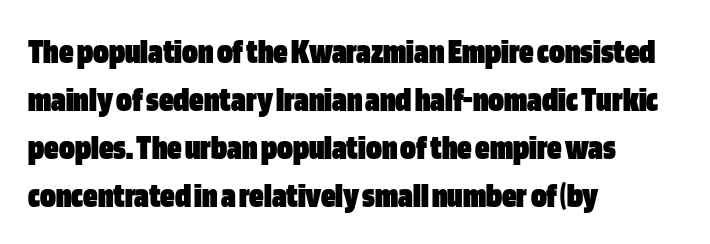
Q: Is the text bold? A: Yes.
Q: Is the text italic (slanted)? A: No, it is upright.
Q: Is the typeface a serif or a sans-serif typeface? A: Sans-serif.
Q: Is the text underlined? A: No.
Q: How is the paragraph aligned? A: Left-aligned.
Q: Is the spacing between letters normal or unusually wide? A: Normal.
Q: Is the spacing between lines tight, normal or loose? A: Normal.
Q: Width (condensed, normal, or wide)? A: Condensed.
Q: Stroke contrast? A: Low.
Q: x-height? A: Large.
Q: Monospaced? A: No.
